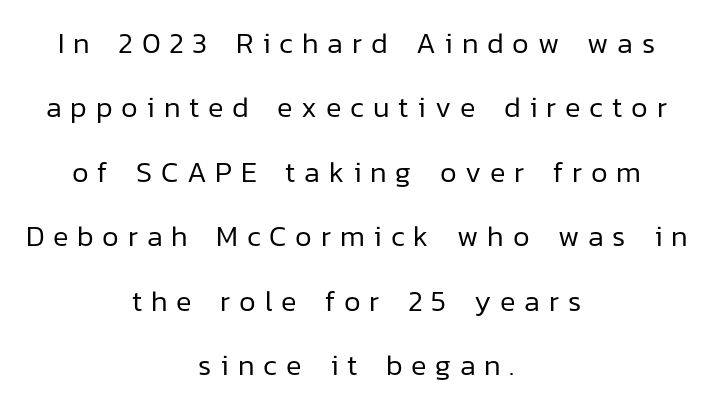
The image shows 29 px regular-weight sans-serif type, upright; set centered, loose line spacing (2.22x), unusually wide letter spacing (+0.3 em), not underlined; low stroke contrast and a medium x-height.
